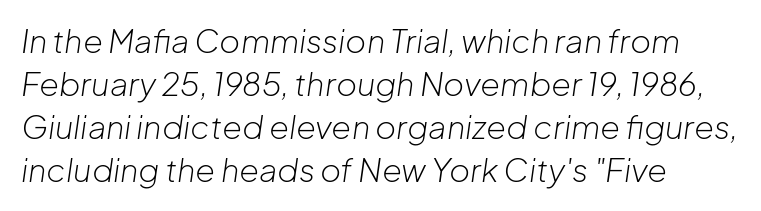
Q: Is the text bold? A: No.
Q: Is the text italic (slanted)? A: Yes, it leans right by about 8 degrees.
Q: Is the text underlined? A: No.
Q: How is the paragraph aligned? A: Left-aligned.
Q: Is the spacing between letters normal or unusually wide? A: Normal.
Q: Is the spacing between lines tight, normal or loose? A: Normal.
Q: Width (condensed, normal, or wide)? A: Normal.
Q: Stroke contrast? A: Low.
Q: x-height? A: Medium.
Q: Monospaced? A: No.
